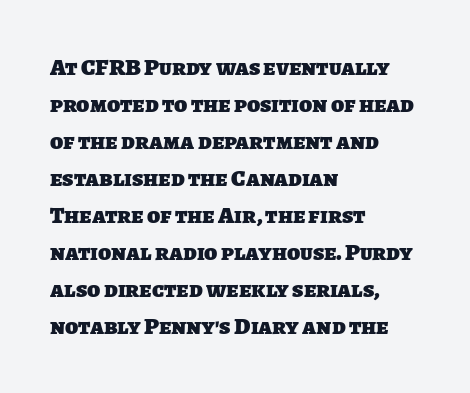
Caption: bold face, heavy strokes. The space between consecutive lines is moderate. A student would call this left alignment; a typographer would say flush left, rag right. Just letters on the line, the space beneath them empty.
